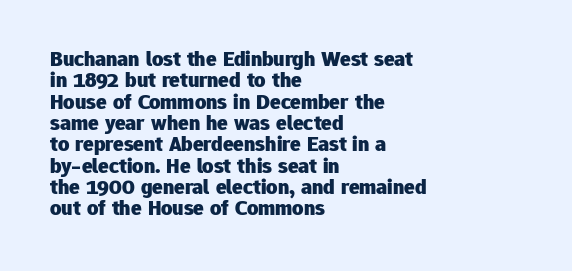
Letter spacing: default. The strip under each line holds only bare page. Notice how thick the strokes are: this is what a full bold looks like. This sample trades vertical openness for compactness between lines.
